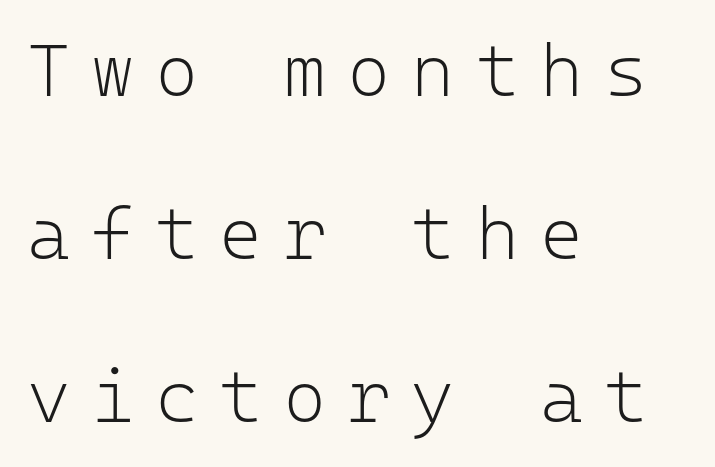
The passage shown is typed in a monospace face where columns stay perfectly aligned. If you measured baseline to baseline, you'd find a long distance. This is not heavy type; no bold has been used. A student would call this left alignment; a typographer would say flush left, rag right. Glance below the letters and you will spot only blank space.
